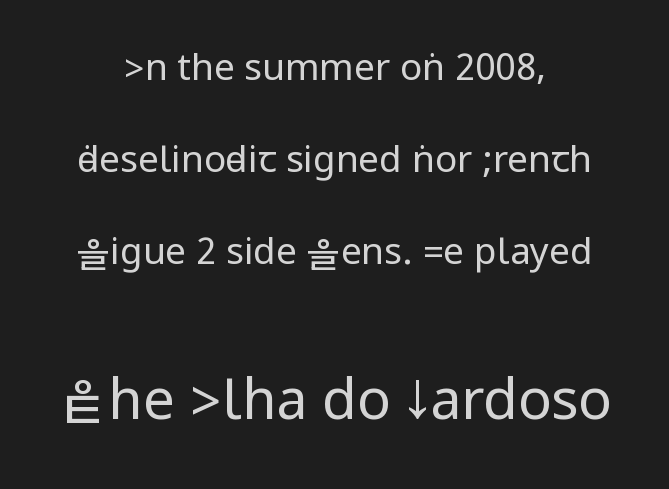
The image shows 56 px regular-weight, condensed sans-serif type, upright; set centered, loose line spacing (2.49x), normal letter spacing, not underlined; the second (bottom) block is 1.51x larger; low stroke contrast.
